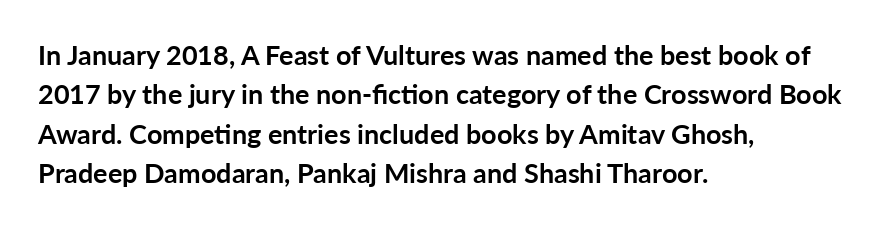
Q: Is the text bold? A: Yes.
Q: Is the text italic (slanted)? A: No, it is upright.
Q: Is the text underlined? A: No.
Q: How is the paragraph aligned? A: Left-aligned.
Q: Is the spacing between letters normal or unusually wide? A: Normal.
Q: Is the spacing between lines tight, normal or loose? A: Normal.
